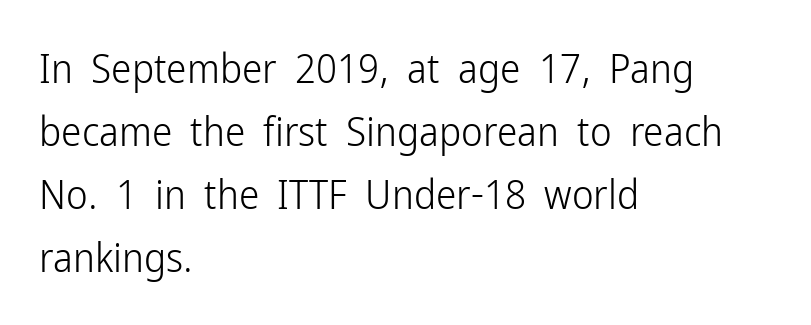
{"serif": "no", "italic": "no", "bold": "no", "weight": "light", "width": "condensed", "stroke_contrast": "low", "x_height": "medium", "monospaced": "no", "underline": "no", "align": "left", "line_spacing": "normal", "line_spacing_ratio": 1.54, "letter_spacing": "normal", "letter_spacing_em": 0.0, "glyph_px": 41}
